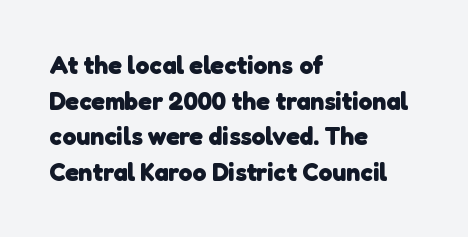
{"bold": "yes", "underline": "no", "align": "left", "line_spacing": "normal", "line_spacing_ratio": 1.43, "letter_spacing": "normal", "letter_spacing_em": 0.0, "glyph_px": 25}
